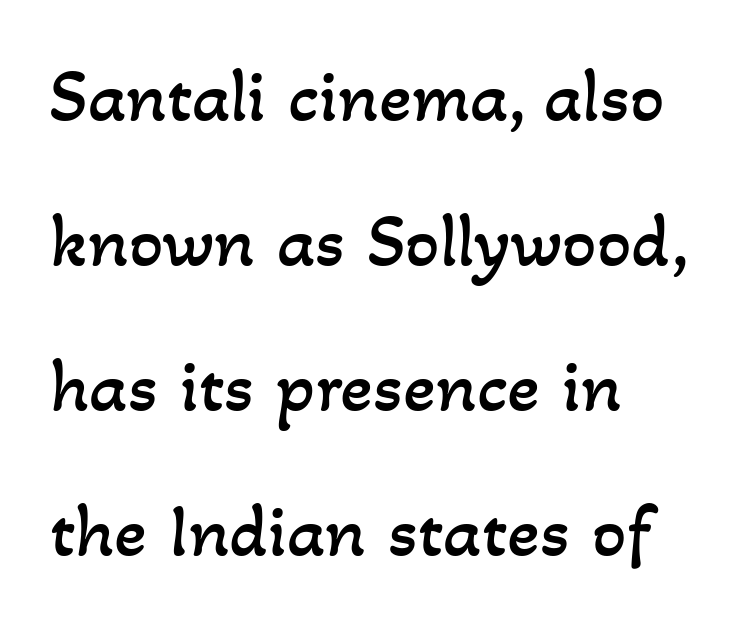
The image shows 76 px regular-weight type; set left-aligned, loose line spacing (1.91x), normal letter spacing, not underlined; low stroke contrast and a small x-height.
